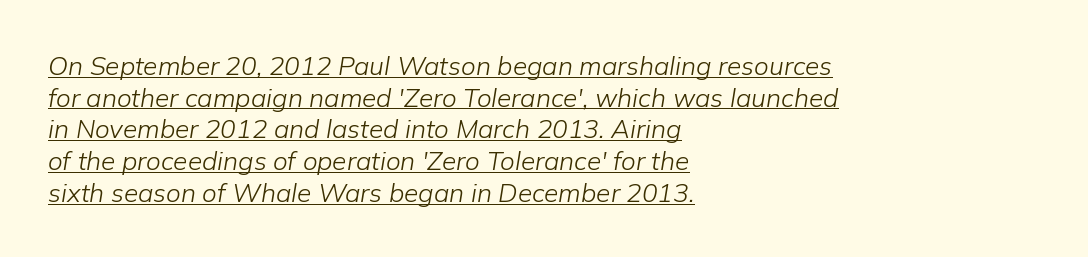
{"italic": "yes", "lean": "right", "slant_degrees": 9, "bold": "no", "underline": "yes", "align": "left", "line_spacing_ratio": 1.22, "letter_spacing": "normal", "letter_spacing_em": 0.0, "glyph_px": 26}
